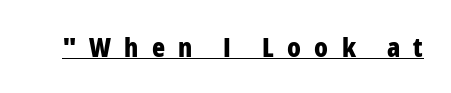
The image shows 27 px bold type, upright; set unusually wide letter spacing (+0.49 em), underlined.
